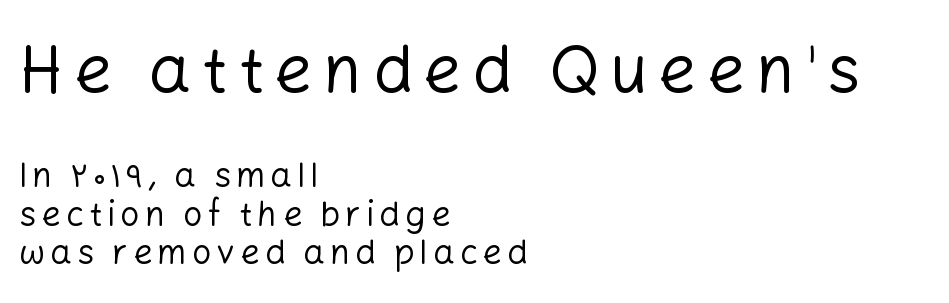
Here the designer chose a conventional face with non-uniform glyph widths. Whoever set this chose condensed vertical rhythm over breathing room. This is not heavy type; no bold has been used. Decoration check: the copy has no underline. If you squint, the top block still reads clearly — it's the larger of the two.
